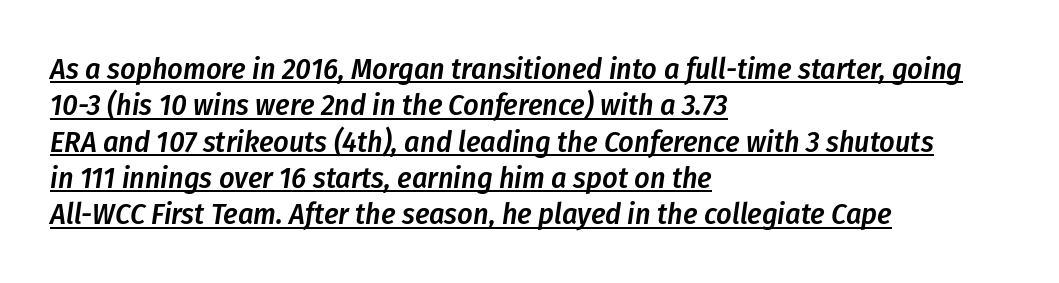
Typographic density is moderately raised because the face is semibold. A rule runs beneath these lines of type. The compositor pushed each line to the left boundary. Posture: slanted. The rendering uses natural spacing where letterforms have individual widths. Short note: letters normally spaced.
